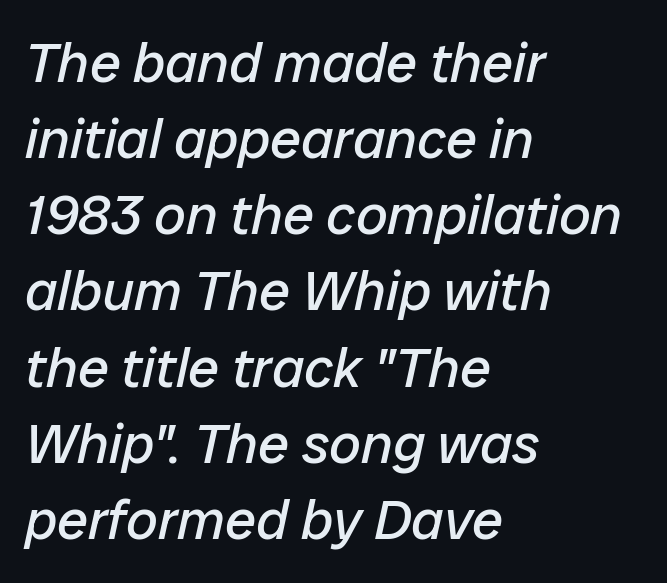
Q: Is the text bold? A: No.
Q: Is the text italic (slanted)? A: Yes, it leans right by about 12 degrees.
Q: Is the text underlined? A: No.
Q: How is the paragraph aligned? A: Left-aligned.
Q: Is the spacing between letters normal or unusually wide? A: Normal.
Q: Is the spacing between lines tight, normal or loose? A: Normal.
Q: Width (condensed, normal, or wide)? A: Normal.
Q: Stroke contrast? A: Low.
Q: x-height? A: Medium.
Q: Monospaced? A: No.
